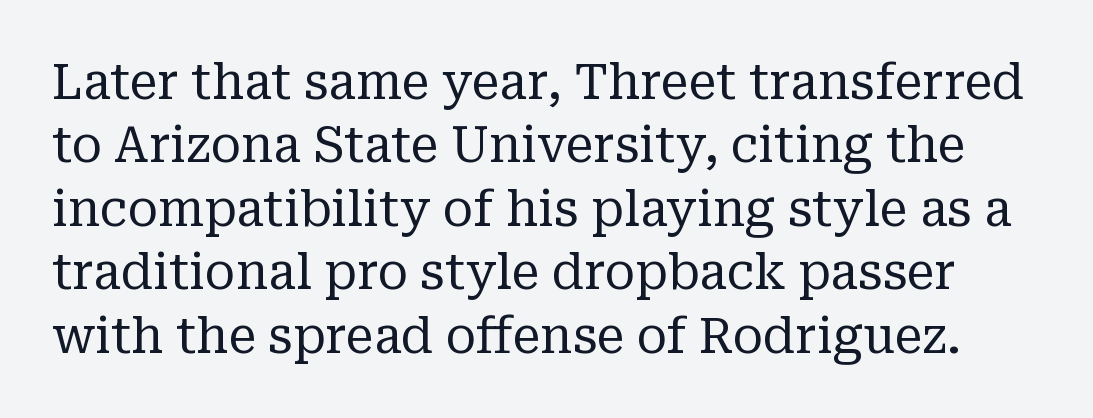
{"serif": "yes", "italic": "no", "bold": "no", "weight": "regular", "width": "normal", "stroke_contrast": "low", "x_height": "medium", "monospaced": "no", "underline": "no", "line_spacing": "normal", "line_spacing_ratio": 1.27, "letter_spacing": "normal", "letter_spacing_em": 0.0, "glyph_px": 50}
